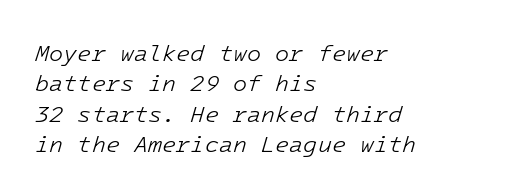
Q: Is the text bold? A: No.
Q: Is the text italic (slanted)? A: Yes, it leans right by about 16 degrees.
Q: Is the text underlined? A: No.
Q: How is the paragraph aligned? A: Left-aligned.
Q: Is the spacing between letters normal or unusually wide? A: Normal.
Q: Is the spacing between lines tight, normal or loose? A: Normal.
